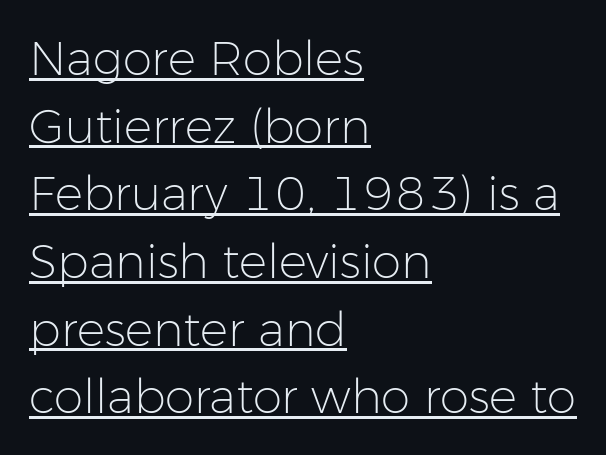
Q: Is the text bold? A: No.
Q: Is the text italic (slanted)? A: No, it is upright.
Q: Is the typeface a serif or a sans-serif typeface? A: Sans-serif.
Q: Is the text underlined? A: Yes.
Q: How is the paragraph aligned? A: Left-aligned.
Q: Is the spacing between letters normal or unusually wide? A: Normal.
Q: Is the spacing between lines tight, normal or loose? A: Normal.
Q: Width (condensed, normal, or wide)? A: Normal.
Q: Stroke contrast? A: Low.
Q: x-height? A: Medium.
Q: Monospaced? A: No.
